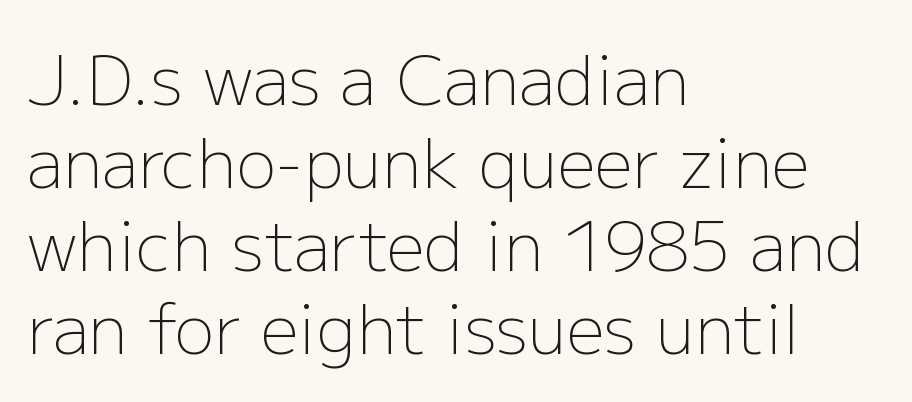
Upright lettering throughout. Nothing heavy about these letters — not bold at all. Caption: standard tracking, unaltered. Each letter keeps its own natural width here, so spacing adapts to shape.
